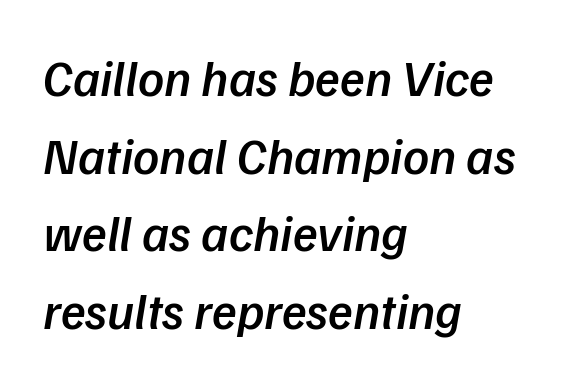
Each letter keeps its own natural width here, so spacing adapts to shape. Bare-footed words on every line. Firm but not heavy-handed strokes: this text is semibold. Is the letter spacing exaggerated? No — it looks like the ordinary default. The passage shown leans; its letterforms are oblique. Leftover space on each line is placed entirely after the last word.
